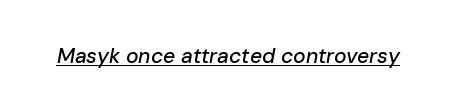
Letter spacing: default. Slanted lettering throughout. Like a heading marked for emphasis, these lines bear an underscore.
